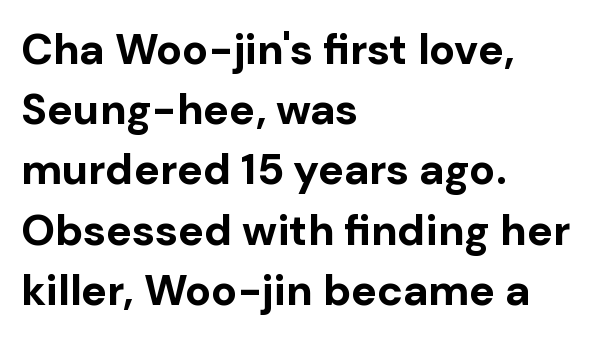
Q: Is the text bold? A: Yes.
Q: Is the text italic (slanted)? A: No, it is upright.
Q: Is the typeface a serif or a sans-serif typeface? A: Sans-serif.
Q: Is the text underlined? A: No.
Q: How is the paragraph aligned? A: Left-aligned.
Q: Is the spacing between letters normal or unusually wide? A: Normal.
Q: Is the spacing between lines tight, normal or loose? A: Normal.
Q: Width (condensed, normal, or wide)? A: Normal.
Q: Stroke contrast? A: Low.
Q: x-height? A: Medium.
Q: Monospaced? A: No.
